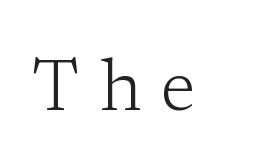
The image shows 72 px light serif type, upright; set unusually wide letter spacing (+0.28 em), not underlined; low stroke contrast and a medium x-height.
